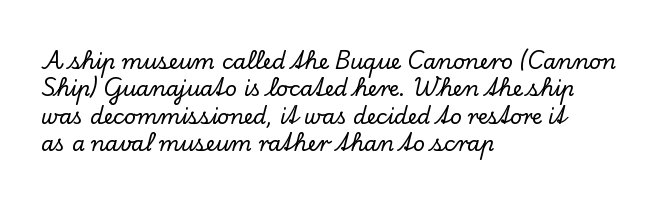
{"underline": "no", "align": "left", "line_spacing": "normal", "line_spacing_ratio": 1.3, "letter_spacing": "normal", "letter_spacing_em": 0.0, "glyph_px": 21}
